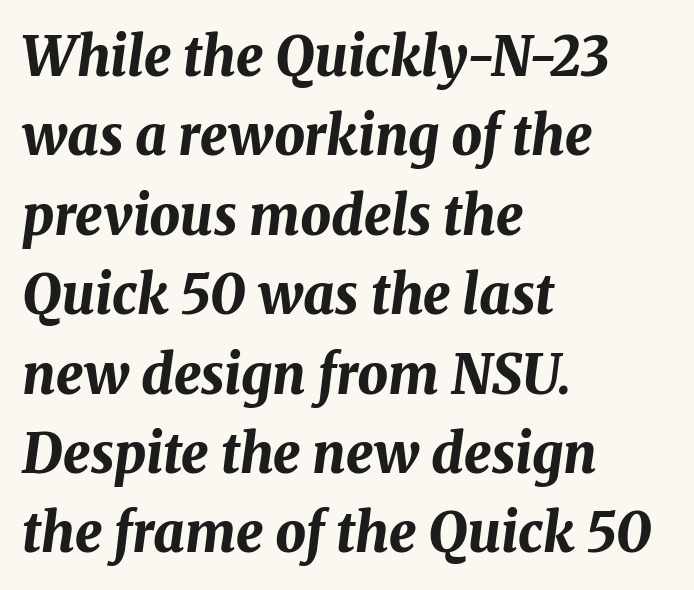
The image shows 54 px bold type, italic (leaning right); set left-aligned, normal line spacing (1.47x), normal letter spacing, not underlined; medium stroke contrast and a medium x-height.
